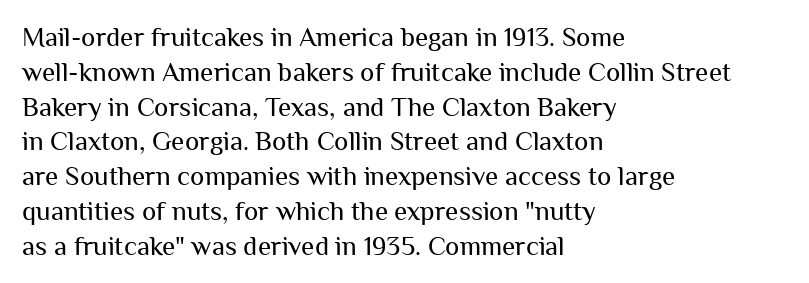
This sample keeps an unexceptional amount of space between lines. Characters remain perfectly vertical along every line. The gap between lines stays unmarked. Is this a heavy cut? Hardly; it is regular or lighter.
